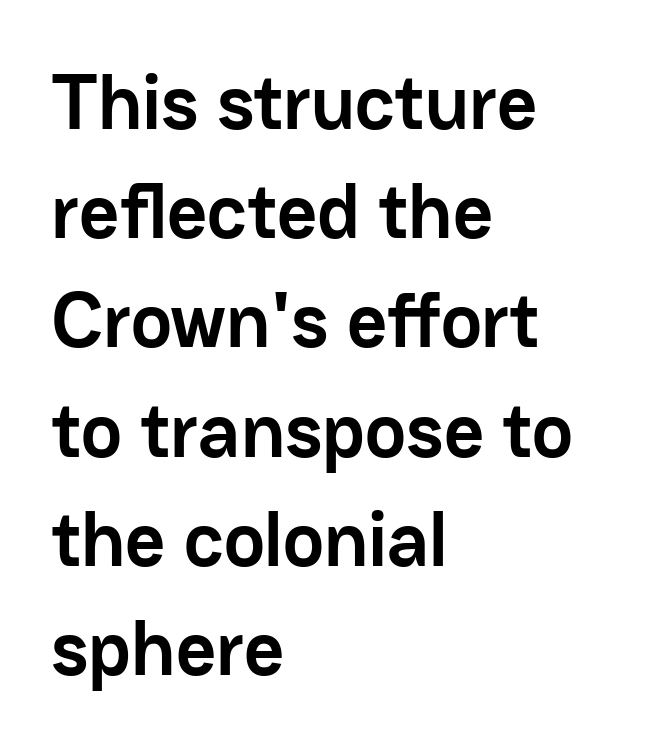
Q: Is the text bold? A: Yes.
Q: Is the text italic (slanted)? A: No, it is upright.
Q: Is the typeface a serif or a sans-serif typeface? A: Sans-serif.
Q: Is the text underlined? A: No.
Q: How is the paragraph aligned? A: Left-aligned.
Q: Is the spacing between letters normal or unusually wide? A: Normal.
Q: Is the spacing between lines tight, normal or loose? A: Normal.
Q: Width (condensed, normal, or wide)? A: Normal.
Q: Stroke contrast? A: Low.
Q: x-height? A: Medium.
Q: Monospaced? A: No.
